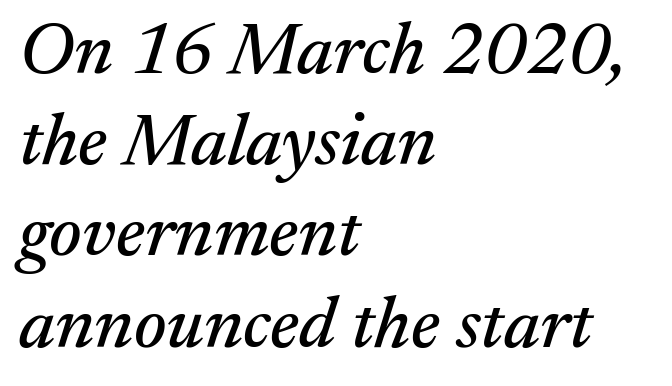
Q: Is the text italic (slanted)? A: Yes, it leans right by about 17 degrees.
Q: Is the typeface a serif or a sans-serif typeface? A: Serif.
Q: Is the text underlined? A: No.
Q: How is the paragraph aligned? A: Left-aligned.
Q: Is the spacing between letters normal or unusually wide? A: Normal.
Q: Is the spacing between lines tight, normal or loose? A: Normal.
Q: Width (condensed, normal, or wide)? A: Normal.
Q: Stroke contrast? A: Medium.
Q: x-height? A: Medium.
Q: Monospaced? A: No.
